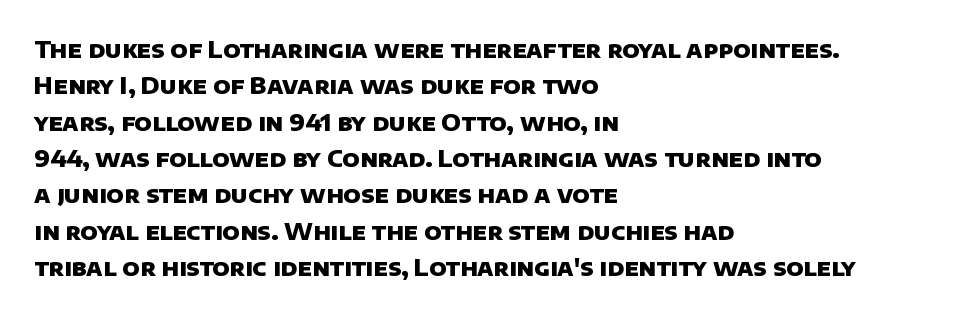
The image shows 23 px bold type; set left-aligned, normal line spacing (1.58x), normal letter spacing, not underlined.
